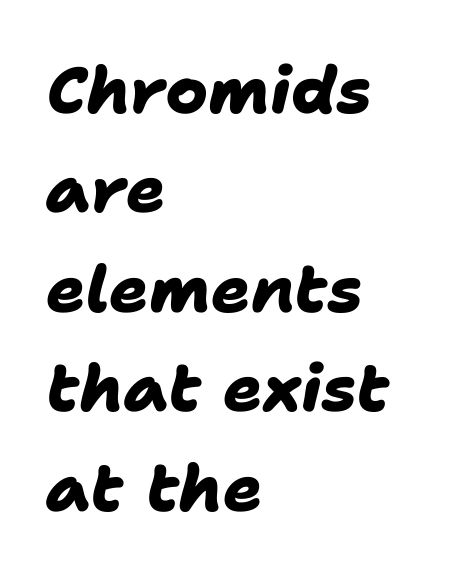
Chunky letters — that's bold for sure. The face used here is a sans, in the tradition of grotesques and geometrics. You could not count columns in this text — the font is proportionally spaced. This rendering uses left alignment, leaving the right contour irregular. The zone under the glyphs is completely vacant. The horizontal fit of the characters is conventional and even.
